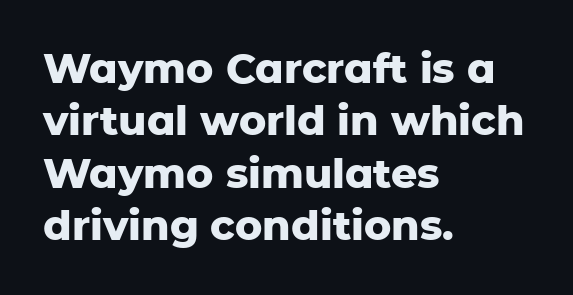
The image shows 41 px heavy sans-serif type, upright; set left-aligned, normal line spacing (1.28x), normal letter spacing, not underlined; low stroke contrast and a medium x-height.
